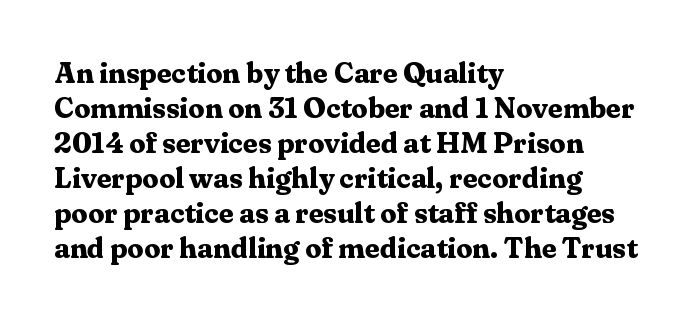
{"serif": "yes", "italic": "no", "bold": "yes", "weight": "bold", "width": "normal", "stroke_contrast": "medium", "x_height": "medium", "monospaced": "no", "underline": "no", "align": "left", "line_spacing_ratio": 1.21, "letter_spacing": "normal", "letter_spacing_em": 0.0, "glyph_px": 29}
